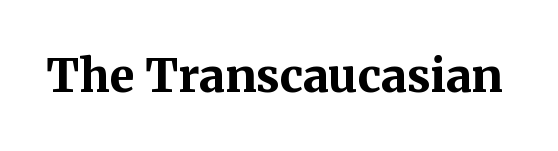
The image shows 46 px bold serif type, upright; set normal letter spacing, not underlined; medium stroke contrast and a medium x-height.
